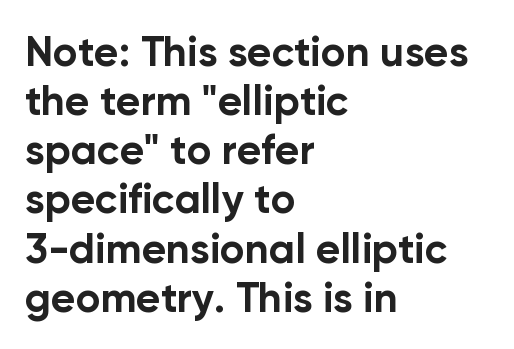
{"serif": "no", "italic": "no", "bold": "yes", "weight": "bold", "width": "normal", "stroke_contrast": "low", "x_height": "medium", "monospaced": "no", "underline": "no", "align": "left", "line_spacing_ratio": 1.17, "letter_spacing": "normal", "letter_spacing_em": 0.0, "glyph_px": 42}
